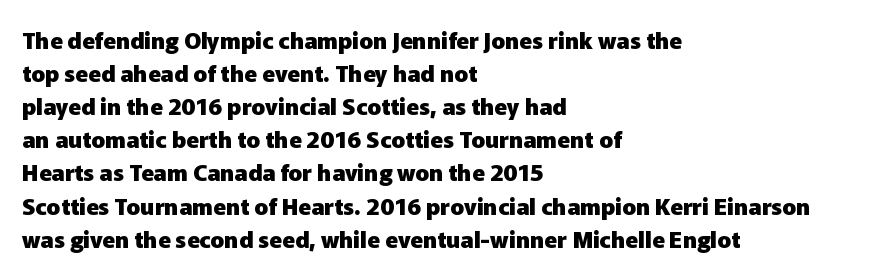
This sample keeps an unexceptional amount of space between lines. Strokes here are thick enough to call this a true bold. A student would call this left alignment; a typographer would say flush left, rag right. You can tell it's not italic because the verticals are truly vertical.
